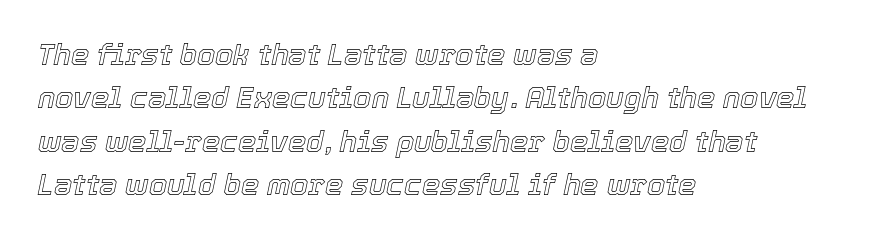
Q: Is the text italic (slanted)? A: Yes, it leans right by about 12 degrees.
Q: Is the text underlined? A: No.
Q: How is the paragraph aligned? A: Left-aligned.
Q: Is the spacing between letters normal or unusually wide? A: Normal.
Q: Is the spacing between lines tight, normal or loose? A: Normal.
Q: Width (condensed, normal, or wide)? A: Normal.
Q: x-height? A: Medium.
Q: Monospaced? A: No.
